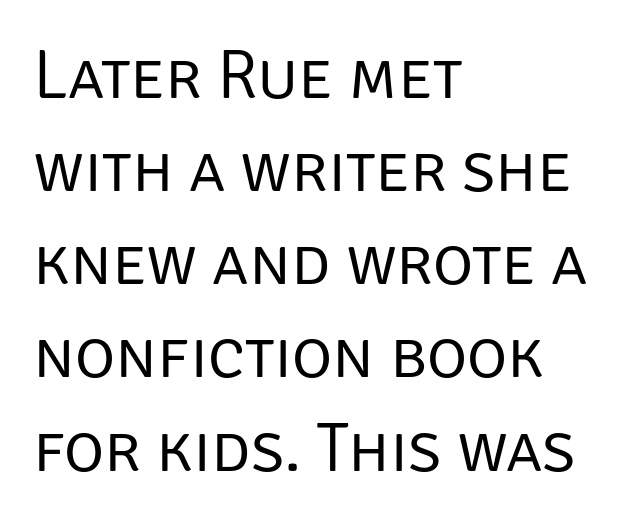
Q: Is the text bold? A: No.
Q: Is the text italic (slanted)? A: No, it is upright.
Q: Is the typeface a serif or a sans-serif typeface? A: Sans-serif.
Q: Is the text underlined? A: No.
Q: How is the paragraph aligned? A: Left-aligned.
Q: Is the spacing between letters normal or unusually wide? A: Normal.
Q: Is the spacing between lines tight, normal or loose? A: Normal.
Q: Width (condensed, normal, or wide)? A: Normal.
Q: Stroke contrast? A: Low.
Q: x-height? A: Large.
Q: Monospaced? A: No.
